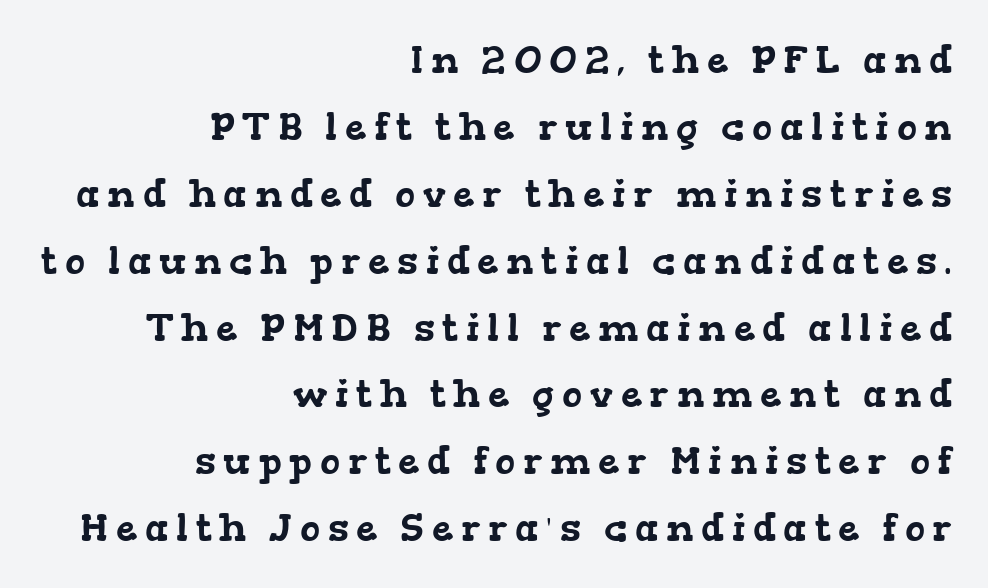
{"serif": "yes", "width": "wide", "stroke_contrast": "low", "x_height": "medium", "monospaced": "no", "underline": "no", "align": "right", "line_spacing_ratio": 1.76, "letter_spacing": "wide", "letter_spacing_em": 0.2, "glyph_px": 38}
